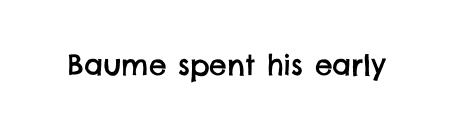
Descender tails drop into unmarked territory. The rendering keeps characters at their native spacing. Is this a fixed-width face? No — the glyphs have proportional, varying widths. Unlike a traditional serif, this face leaves its strokes unadorned.
